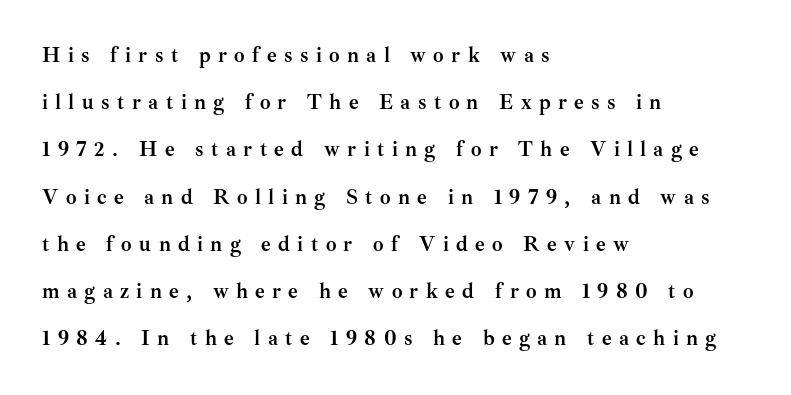
Bare-footed words on every line. The rendering anchors every line to the left-hand side. The space between consecutive lines is lavish. Look at the tracking — it's clearly loosened, letters drifting apart. On the weight axis this lands at bold, roughly 700. Italic? Not at all — the glyphs are vertical.
